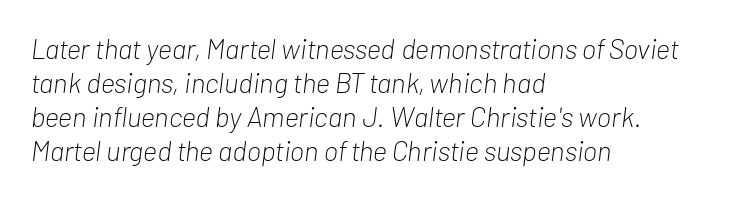
The image shows 28 px light, condensed type, italic (leaning right); set left-aligned, line spacing 1.21x, normal letter spacing, not underlined; low stroke contrast and a medium x-height.
